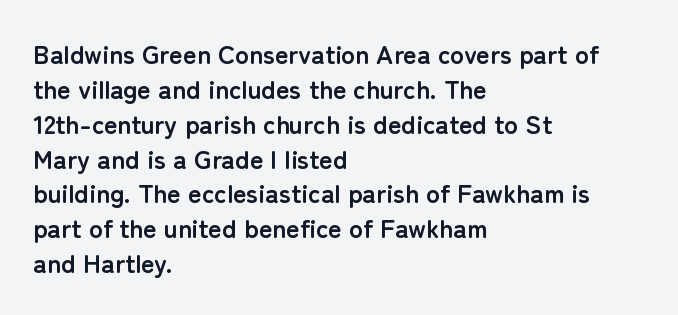
Q: Is the text bold? A: Yes.
Q: Is the text italic (slanted)? A: No, it is upright.
Q: Is the text underlined? A: No.
Q: How is the paragraph aligned? A: Left-aligned.
Q: Is the spacing between letters normal or unusually wide? A: Normal.
Q: Is the spacing between lines tight, normal or loose? A: Normal.
